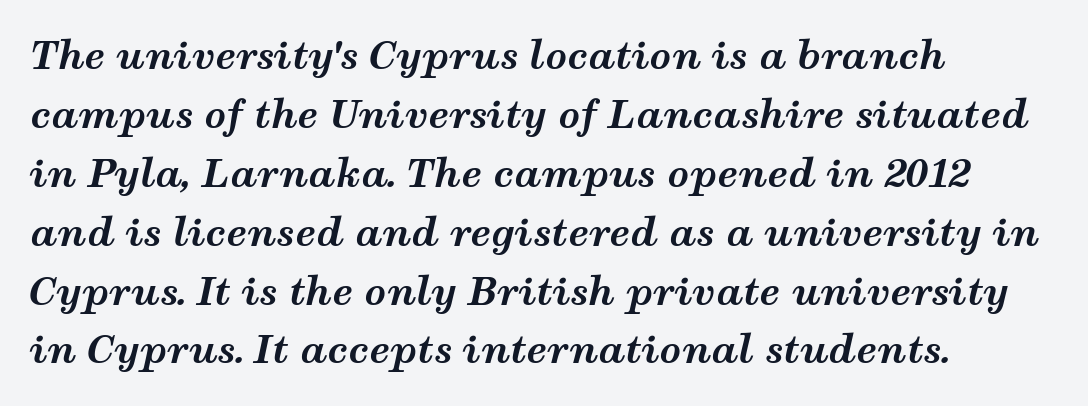
The image shows 38 px bold, wide type, italic (leaning right); set left-aligned, normal line spacing (1.55x), normal letter spacing, not underlined; medium stroke contrast and a medium x-height.
